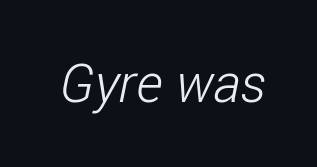
The image shows 54 px light, condensed sans-serif type; set normal letter spacing, not underlined; low stroke contrast and a medium x-height.
